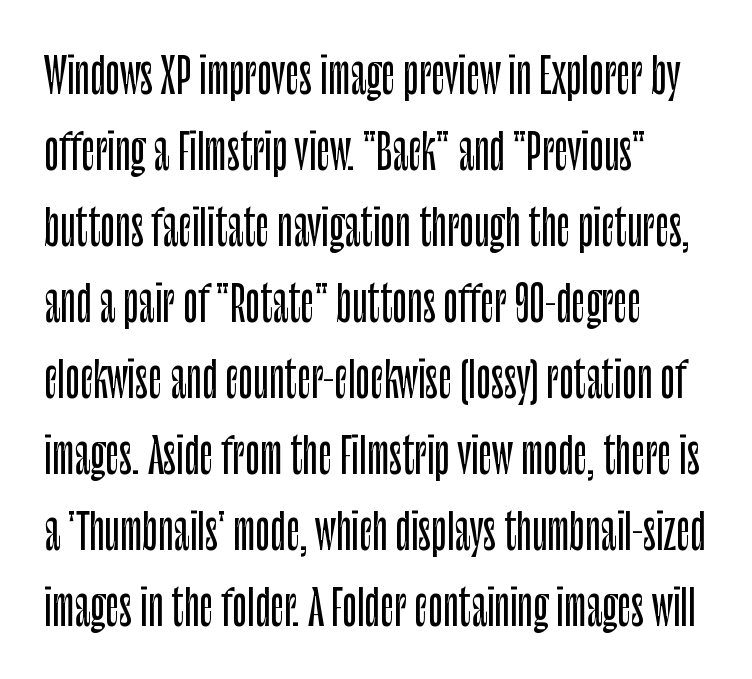
The image shows 49 px condensed sans-serif type, upright; set left-aligned, normal line spacing (1.55x), normal letter spacing, not underlined; low stroke contrast and a large x-height.
